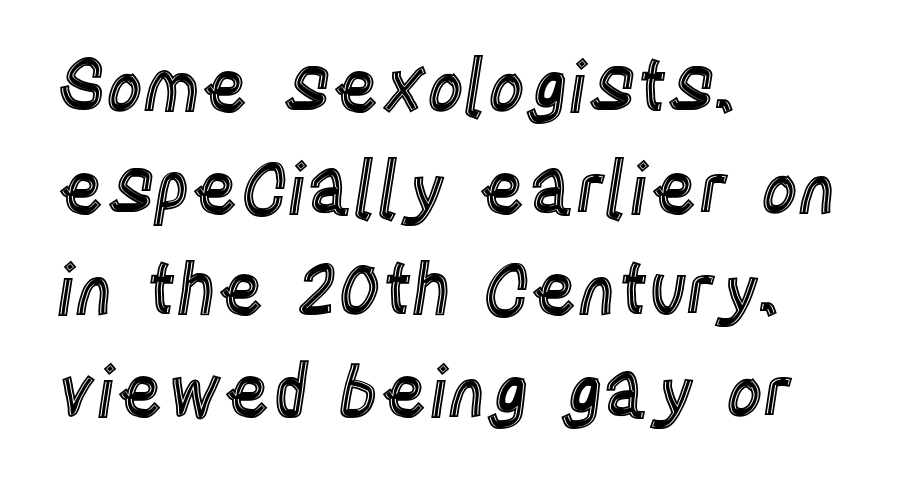
{"width": "condensed", "x_height": "large", "monospaced": "no", "underline": "no", "align": "left", "line_spacing": "normal", "line_spacing_ratio": 1.43, "letter_spacing": "normal", "letter_spacing_em": 0.0, "glyph_px": 71}
